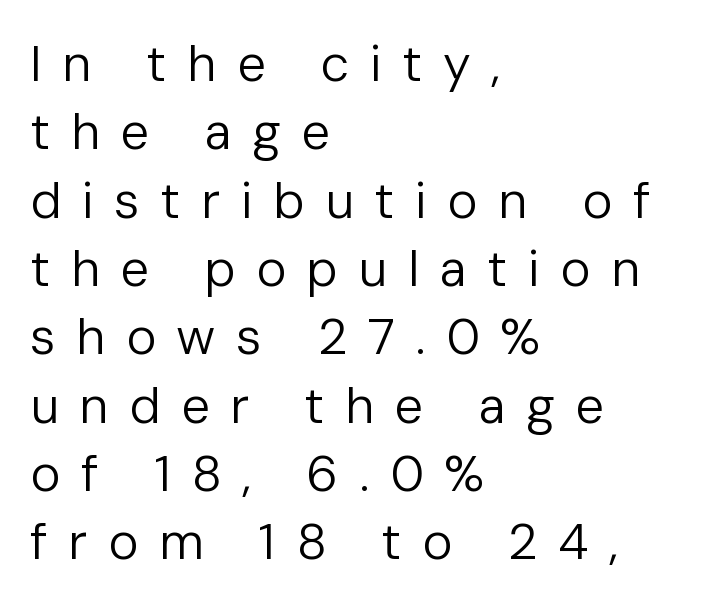
Lines of text with bare space underneath. The strokes are not fattened; the text isn't bold. Layout note: lines flush left. I'd call this a sans setting — the letters go barefoot. Letter spacing: wide.
